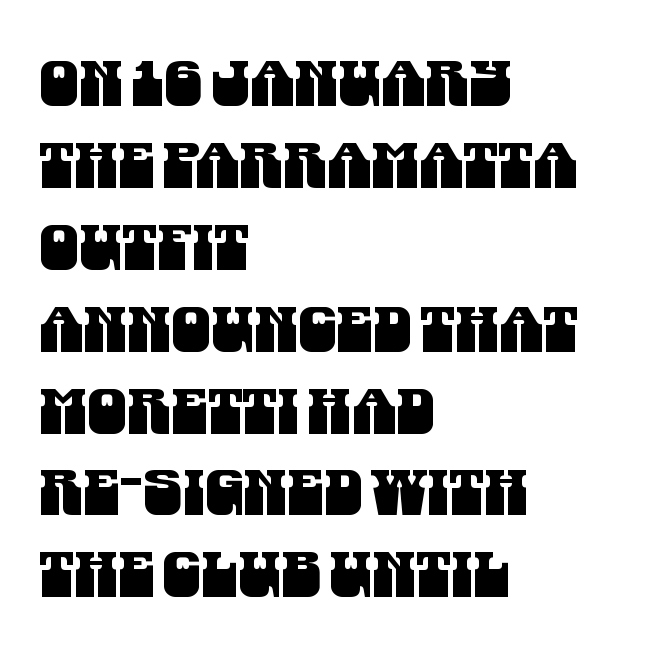
Do the characters align in a grid? No, the font is proportional. Glyph-to-glyph distance matches everyday printed text. Has an underline been added? It has not. Line starts are locked; line ends wander.
